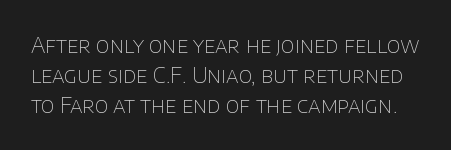
The image shows 21 px text type, upright; set normal line spacing (1.43x), normal letter spacing, not underlined.
